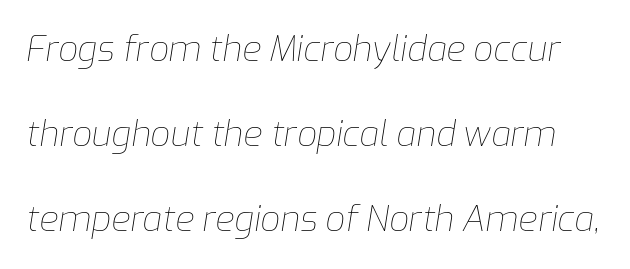
Observe the lean: these are italic letterforms. In terms of leading, this rendering errs on the spacious side. The face used here is proportionally spaced, like ordinary book or web type. What stands out about the letter spacing? Nothing — it is the standard amount. Compared with a typical body face, this is equally light or lighter still.
